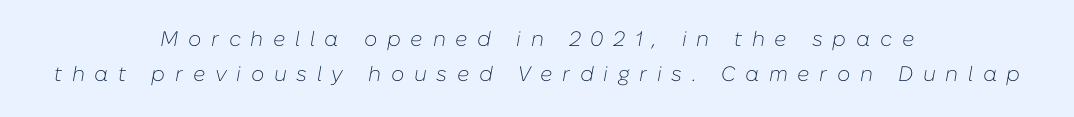
The lines sit at an ordinary, default distance from one another. It's the slanting kind of type. Heaviness? Minimal to ordinary, like unemphasized prose. No word sits above an underline. The tracking jumps out immediately: characters are airy and widely separated.
